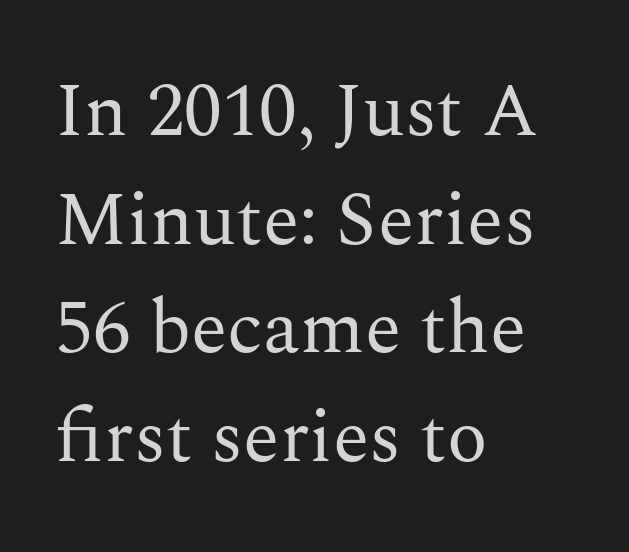
What's the leading like? Ordinary, nothing unusual. Is this a sans? No — the strokes have serifs. The rendering anchors every line to the left-hand side. Italic: no, the glyphs are upright roman. This rendering features lettering with no underline.
